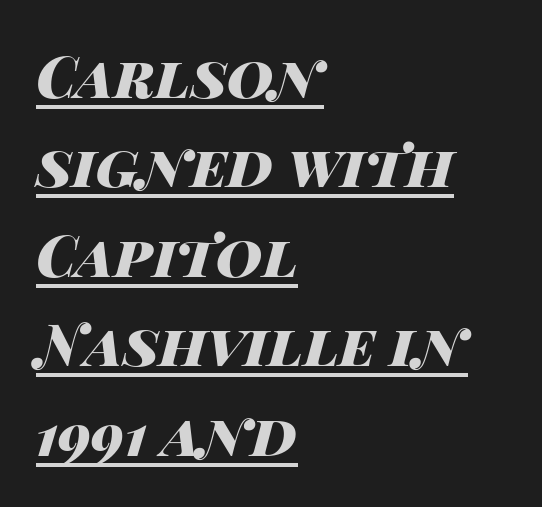
Line spacing here is normal. Is the type slanted? Yes — the strokes lean at a clear angle. Each letter keeps its own natural width here, so spacing adapts to shape. The passage shown is emphatically bold.
